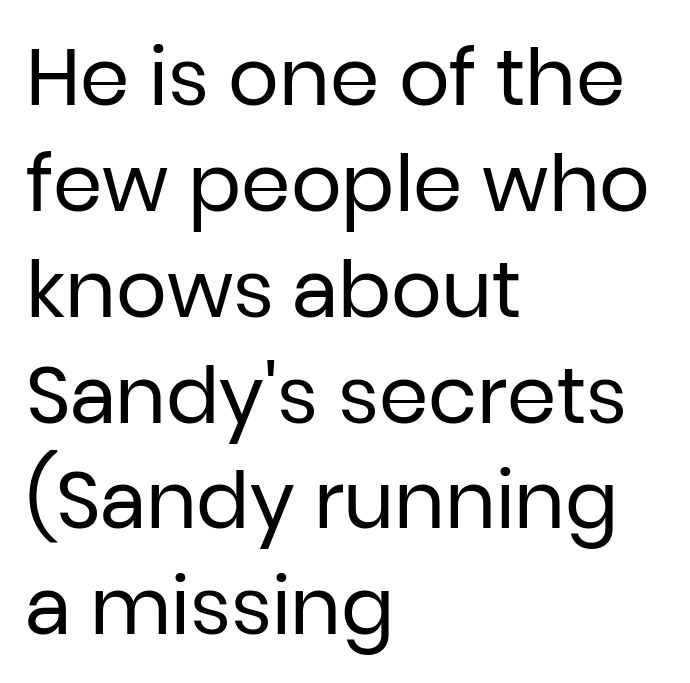
Weight class: somewhere from thin through regular. Typographically, this falls in the sans-serif category. The setting favours the left margin, as ordinary paragraphs usually do. A typesetter would call this proportional, since set widths differ per character. Each word holds together tightly as a unit, with standard inter-letter gaps.
